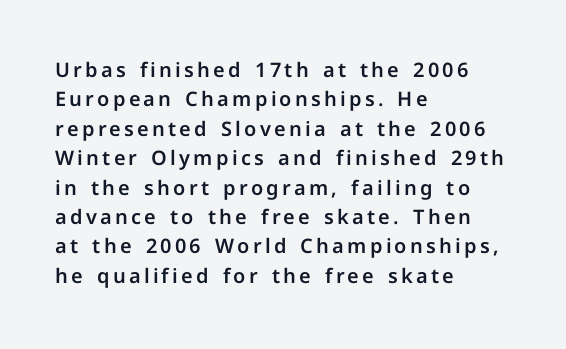
The rag falls on the right side of this text block. The gap between lines stays unmarked. Italic: no, the glyphs are upright roman. Reading down the column, the eye jumps a familiar distance to each next line.
